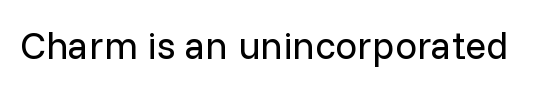
Q: Is the text bold? A: No.
Q: Is the text italic (slanted)? A: No, it is upright.
Q: Is the typeface a serif or a sans-serif typeface? A: Sans-serif.
Q: Is the text underlined? A: No.
Q: Is the spacing between letters normal or unusually wide? A: Normal.
Q: Width (condensed, normal, or wide)? A: Normal.
Q: Stroke contrast? A: Low.
Q: x-height? A: Medium.
Q: Monospaced? A: No.
